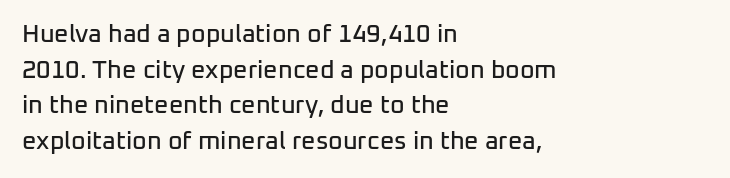
Glyph-to-glyph distance matches everyday printed text. The baseline area is clear. These lines are set flush left with a ragged right edge. Designer's note — italics off, roman on. The rendering uses a moderate line-height, typical for paragraphs.
